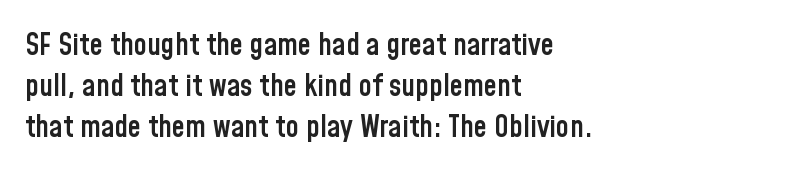
The image shows 30 px semibold, condensed sans-serif type, upright; set left-aligned, normal line spacing (1.37x), normal letter spacing, not underlined; low stroke contrast and a medium x-height.
